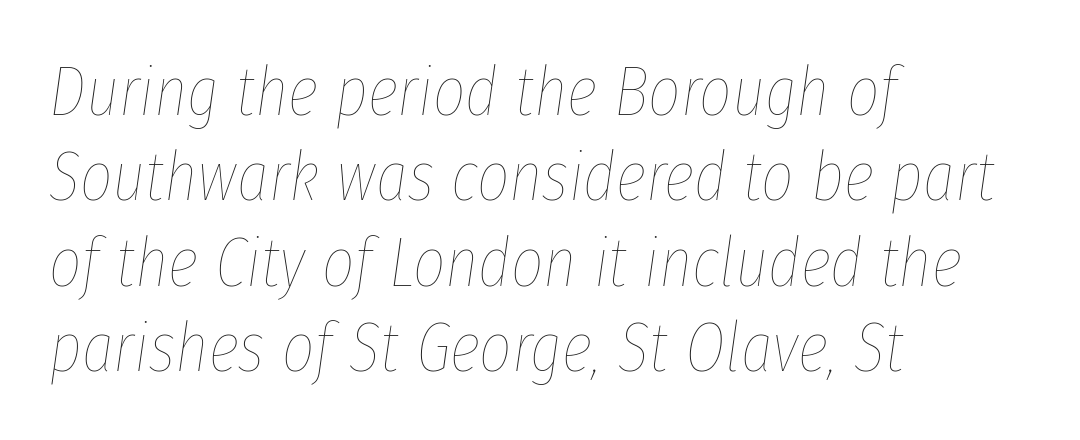
Every character sits at an angle, as italics do. Each line starts at the same left margin while the right side varies. Think of a printed novel: that variable character pitch is what you see here. A light-to-regular cut is what we see here.
